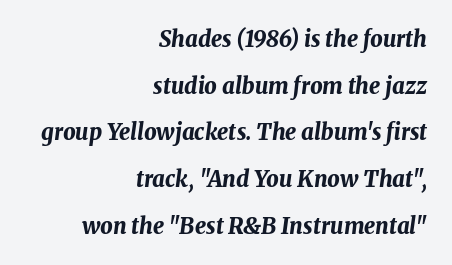
{"italic": "yes", "lean": "right", "slant_degrees": 8, "bold": "yes", "underline": "no", "align": "right", "line_spacing": "loose", "line_spacing_ratio": 2.12, "letter_spacing": "normal", "letter_spacing_em": 0.0, "glyph_px": 22}
